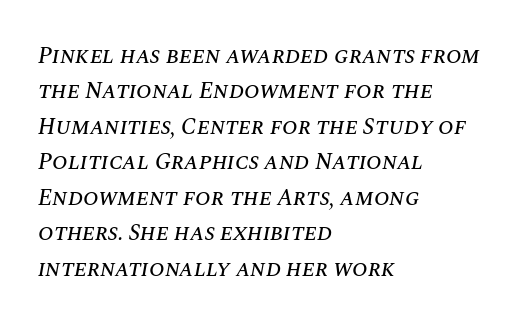
Notice how the passage keeps a crisp vertical edge on the left only. Spacing between characters is what you'd get straight out of the box. Quick note: italic. Check the space under the baseline: it is left empty. In terms of leading, this rendering sits right in the middle.
